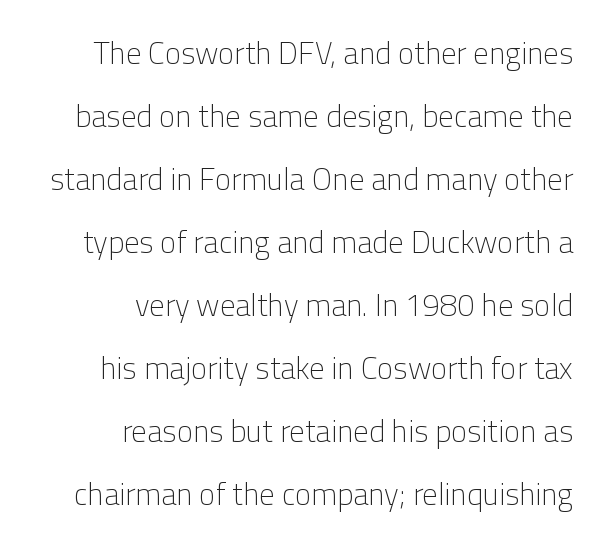
Only glyphs here, with clear space below each row. Here the designer chose a conventional face with non-uniform glyph widths. Do the letters lean? They stand straight. Check where the strokes stop: nothing finishes them off — pure sans. This rendering uses right alignment, leaving the left contour irregular. The line texture is even and compact thanks to regular tracking.
